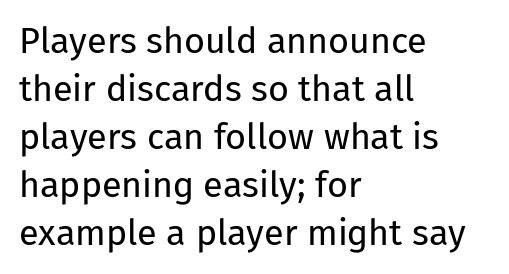
The image shows 36 px regular-weight sans-serif type, upright; set left-aligned, normal line spacing (1.33x), normal letter spacing, not underlined; low stroke contrast and a medium x-height.
